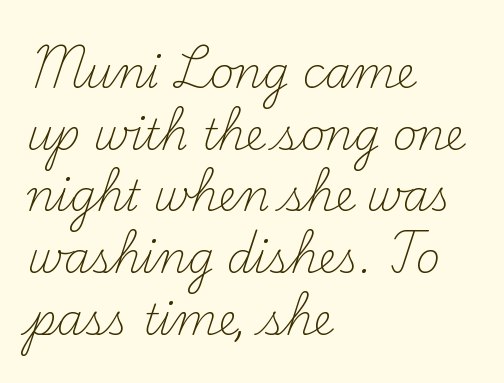
The image shows 42 px light type; set left-aligned, normal line spacing (1.47x), normal letter spacing, not underlined; medium stroke contrast and a small x-height.
